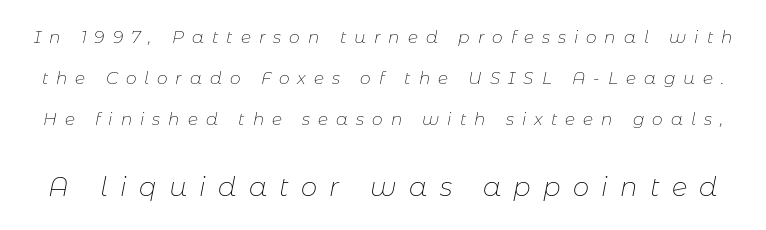
The image shows 26 px text type, italic (leaning right); set loose line spacing (2.42x), unusually wide letter spacing (+0.47 em), not underlined; the second (bottom) block is 1.53x larger.
